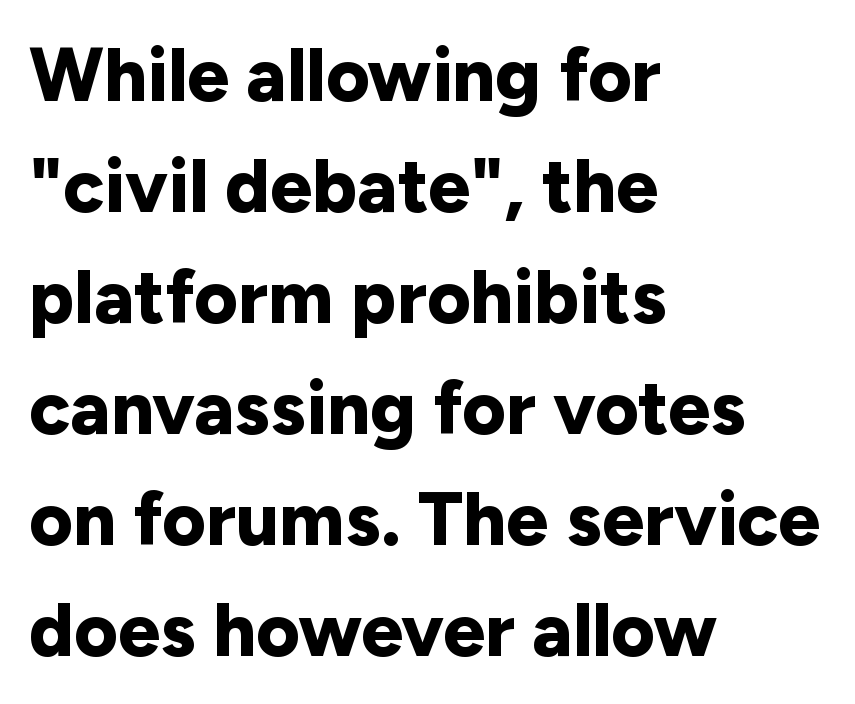
{"serif": "no", "italic": "no", "bold": "yes", "weight": "bold", "width": "normal", "stroke_contrast": "low", "x_height": "medium", "monospaced": "no", "underline": "no", "align": "left", "line_spacing": "normal", "line_spacing_ratio": 1.48, "letter_spacing": "normal", "letter_spacing_em": 0.0, "glyph_px": 75}
